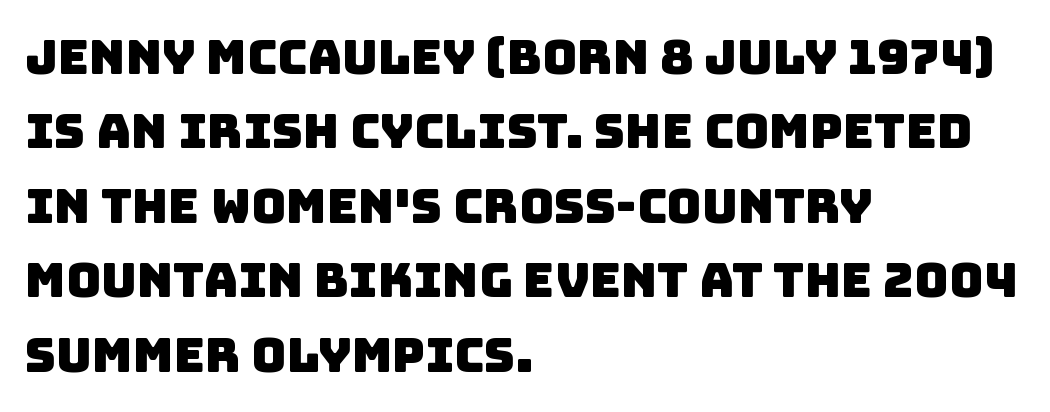
Decoration check: the copy has no underline. Leftover space on each line is placed entirely after the last word. The letters advance in unequal steps, a hallmark of proportional type. Typographically, this falls in the sans-serif category. One glance says typical: line gaps are just what's usual. In terms of letterspacing, this is plain default setting.
